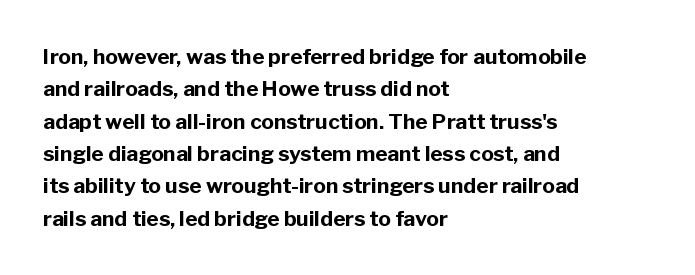
Unlike italic type, these characters show no tilt at all. Line starts are locked; line ends wander. Characters follow at the spacing the type designer built in. On the weight axis this lands at bold, roughly 700. The passage shown is not underscored anywhere.
